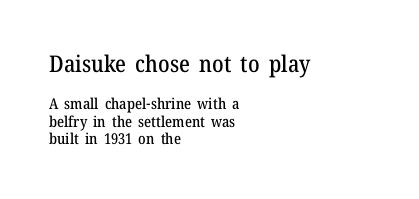
The image shows 23 px text type, upright; set left-aligned, line spacing 1.17x, normal letter spacing, not underlined; the first (top) block is 1.53x larger.
